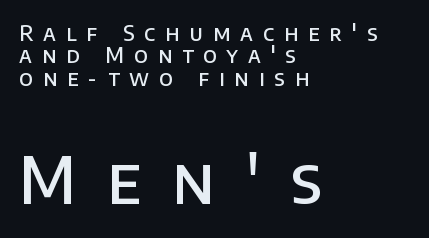
{"serif": "no", "italic": "no", "bold": "semi", "weight": "semibold", "width": "normal", "stroke_contrast": "low", "x_height": "large", "monospaced": "no", "underline": "no", "align": "left", "line_spacing": "tight", "line_spacing_ratio": 1.07, "letter_spacing": "wide", "letter_spacing_em": 0.48, "larger_block": "second", "size_ratio": 3.05, "glyph_px": 64}
